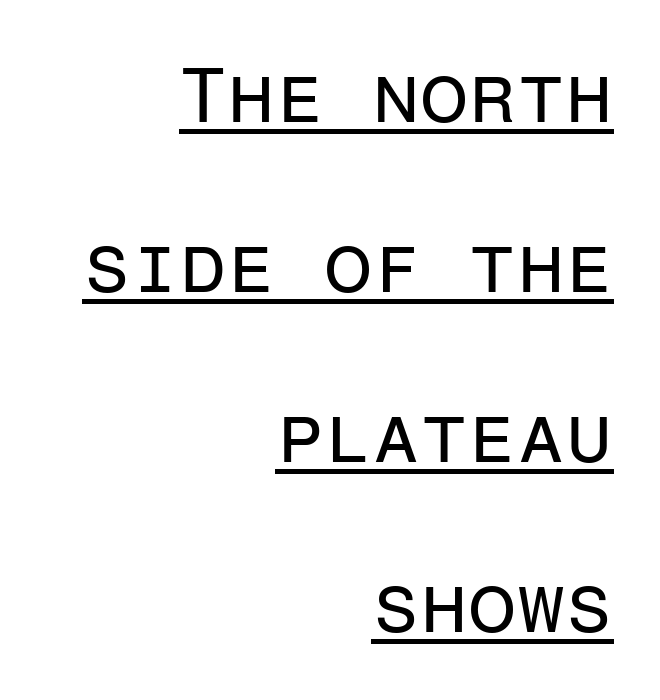
Q: Is the text bold? A: No.
Q: Is the text italic (slanted)? A: No, it is upright.
Q: Is the typeface a serif or a sans-serif typeface? A: Sans-serif.
Q: Is the text underlined? A: Yes.
Q: How is the paragraph aligned? A: Right-aligned.
Q: Is the spacing between letters normal or unusually wide? A: Normal.
Q: Is the spacing between lines tight, normal or loose? A: Loose.
Q: Width (condensed, normal, or wide)? A: Normal.
Q: Stroke contrast? A: Low.
Q: x-height? A: Medium.
Q: Monospaced? A: Yes.
